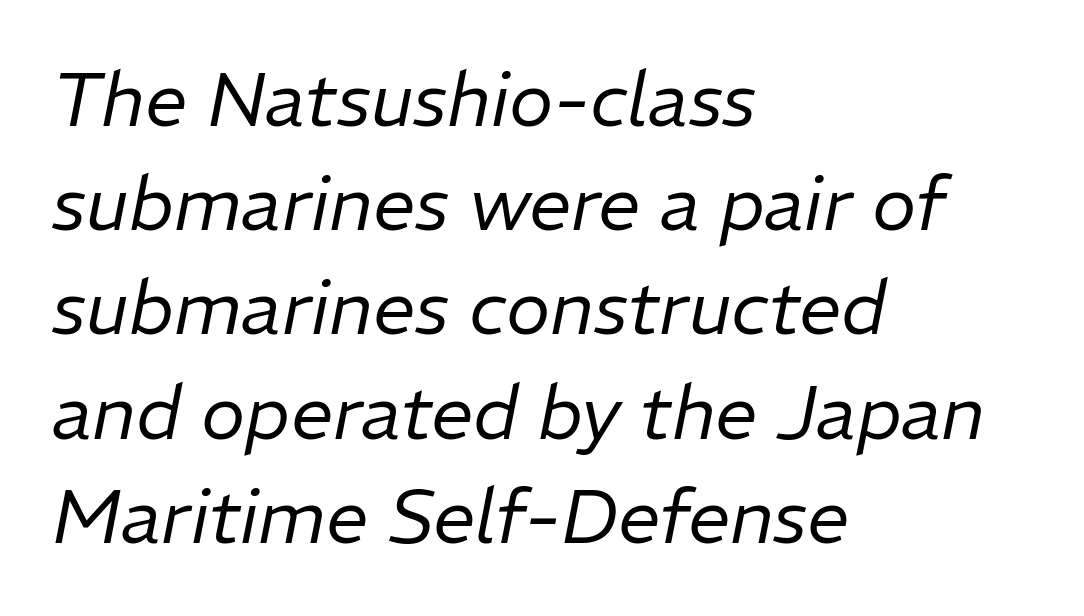
{"italic": "yes", "lean": "right", "slant_degrees": 11, "bold": "no", "weight": "regular", "width": "normal", "stroke_contrast": "low", "x_height": "medium", "monospaced": "no", "underline": "no", "align": "left", "line_spacing": "normal", "line_spacing_ratio": 1.39, "letter_spacing": "normal", "letter_spacing_em": 0.0, "glyph_px": 75}
